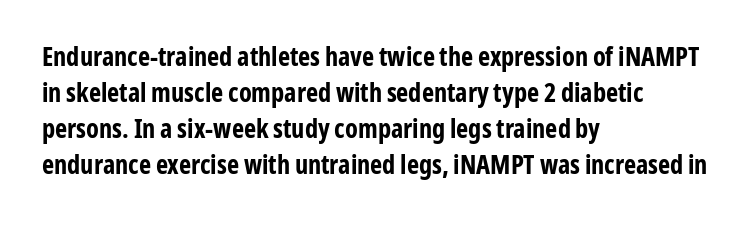
The image shows 26 px bold type, upright; set left-aligned, normal line spacing (1.38x), normal letter spacing, not underlined.
